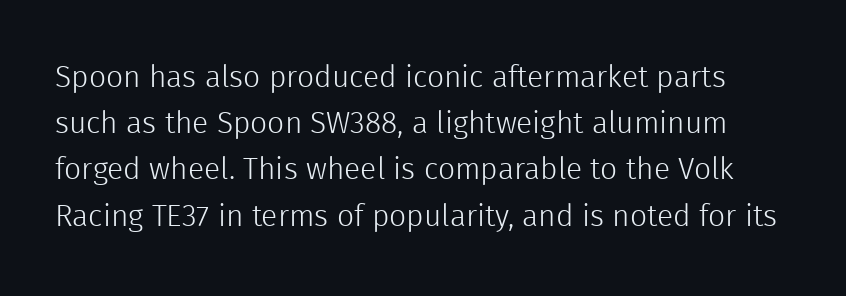
Observe the ordinary spacing: letters are neighbours, not strangers. The passage shown stacks its lines at a standard gap. Upright lettering throughout. You could not count columns in this text — the font is proportionally spaced. This is not heavy type; no bold has been used. Are there feet on the stems? There aren't — it's a sans.
